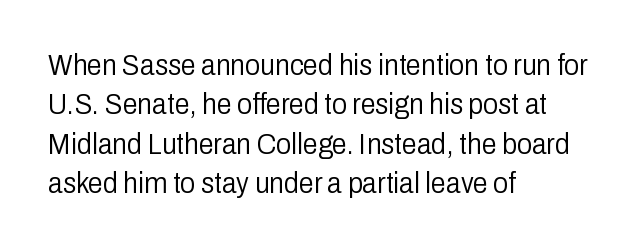
{"serif": "no", "italic": "no", "bold": "no", "weight": "light", "width": "condensed", "stroke_contrast": "low", "x_height": "medium", "monospaced": "no", "underline": "no", "align": "left", "line_spacing": "normal", "line_spacing_ratio": 1.31, "letter_spacing": "normal", "letter_spacing_em": 0.0, "glyph_px": 30}
